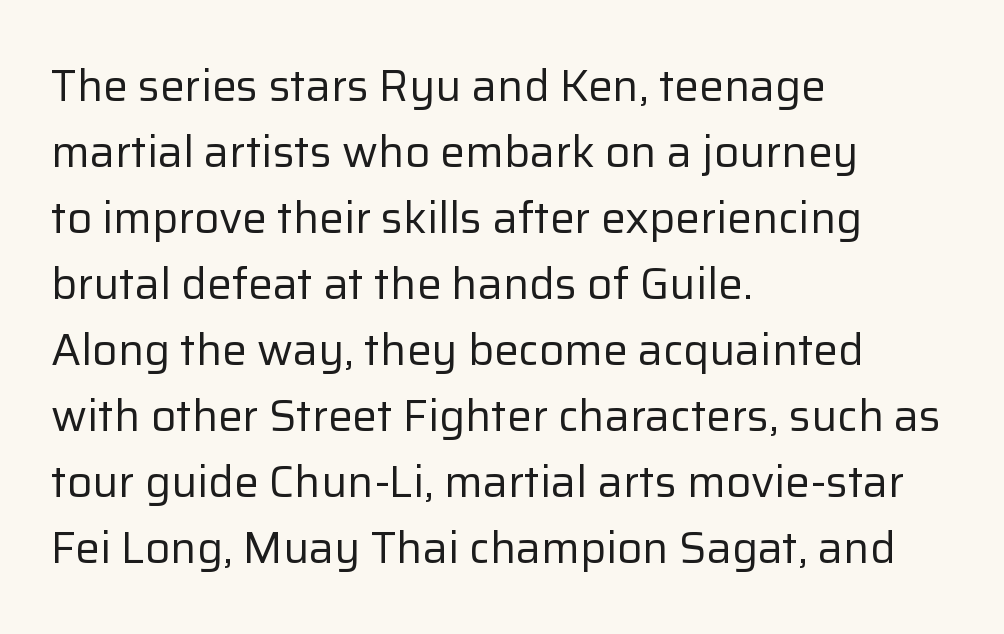
The image shows 44 px regular-weight sans-serif type, upright; set left-aligned, normal line spacing (1.5x), normal letter spacing, not underlined; low stroke contrast and a medium x-height.
